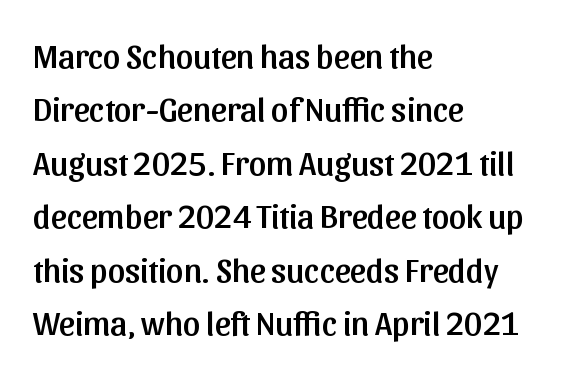
Q: Is the text italic (slanted)? A: No, it is upright.
Q: Is the typeface a serif or a sans-serif typeface? A: Sans-serif.
Q: Is the text underlined? A: No.
Q: How is the paragraph aligned? A: Left-aligned.
Q: Is the spacing between letters normal or unusually wide? A: Normal.
Q: Is the spacing between lines tight, normal or loose? A: Normal.
Q: Width (condensed, normal, or wide)? A: Normal.
Q: Stroke contrast? A: Low.
Q: x-height? A: Medium.
Q: Monospaced? A: No.
